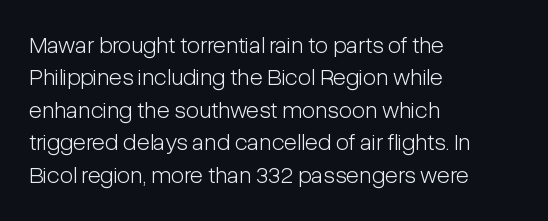
The image shows 24 px text type, upright; set left-aligned, normal line spacing (1.35x), normal letter spacing, not underlined.
